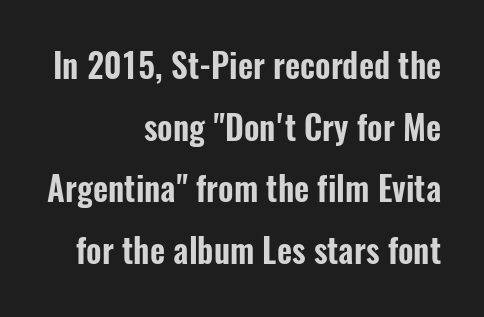
The image shows 33 px condensed sans-serif type, upright; set right-aligned, line spacing 1.87x, normal letter spacing, not underlined; low stroke contrast and a medium x-height.
